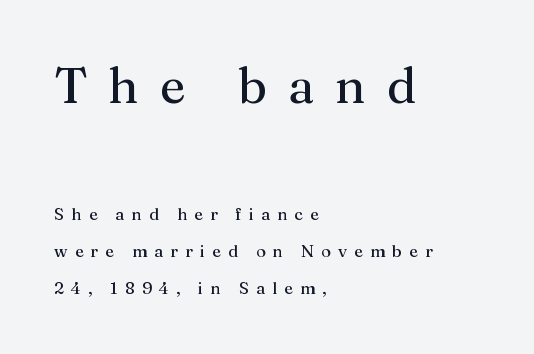
{"serif": "yes", "italic": "no", "bold": "no", "weight": "regular", "width": "normal", "stroke_contrast": "medium", "x_height": "medium", "monospaced": "no", "underline": "no", "align": "left", "line_spacing": "loose", "line_spacing_ratio": 2.18, "letter_spacing": "wide", "letter_spacing_em": 0.42, "larger_block": "first", "size_ratio": 2.94, "glyph_px": 50}
